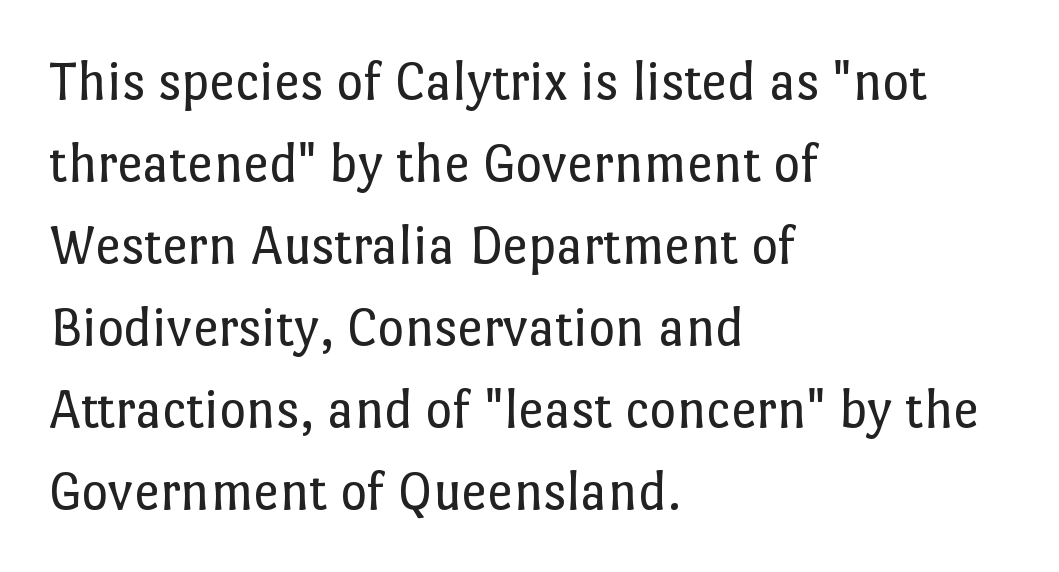
Descenders are the only things crossing below the line. The letters stand upright; this is a roman face. Caption: multi-line text, flush left, ragged right. One glance says typical: line gaps are just what's usual. The letters advance in unequal steps, a hallmark of proportional type.
